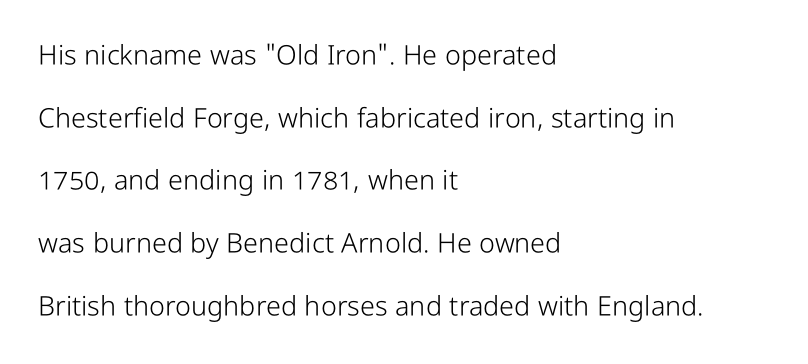
{"italic": "no", "bold": "no", "underline": "no", "align": "left", "line_spacing": "loose", "line_spacing_ratio": 2.32, "letter_spacing": "normal", "letter_spacing_em": 0.0, "glyph_px": 27}
